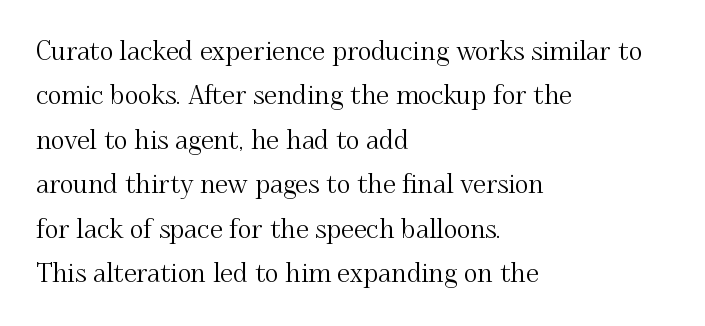
No italicization has been applied; the sample stays upright. Anything drawn beneath the words? Only blank space. In CSS terms this would be text-align: left. You could call the tracking neutral — neither tight nor loose.
